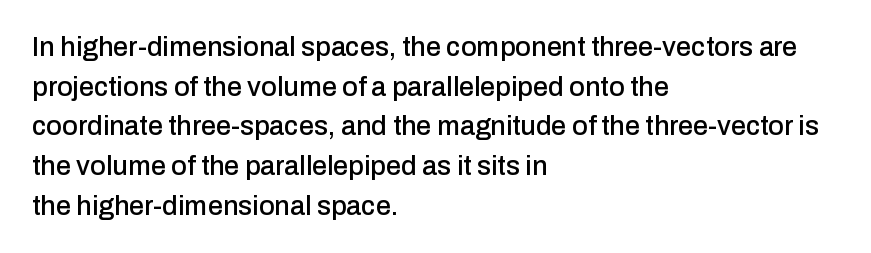
{"italic": "no", "underline": "no", "align": "left", "line_spacing": "normal", "line_spacing_ratio": 1.47, "letter_spacing": "normal", "letter_spacing_em": 0.0, "glyph_px": 27}
